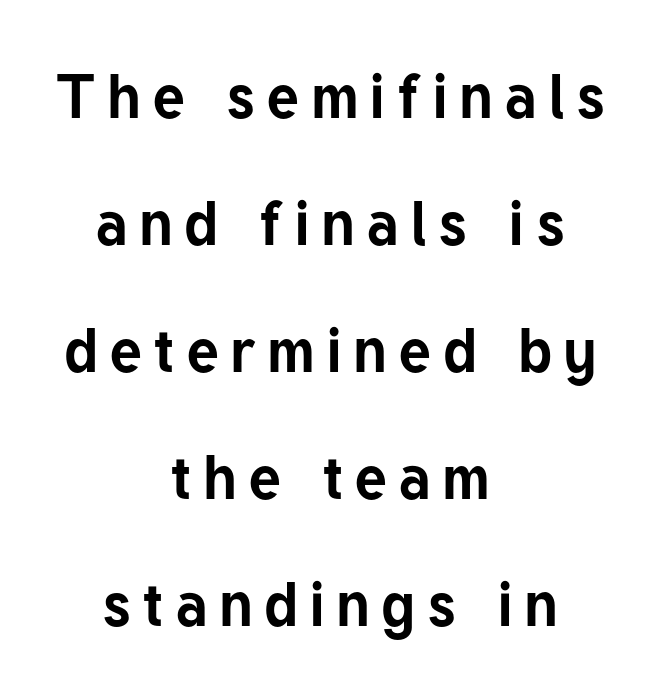
The foot of each line stays bare and open. Is there much room between lines? Yes — plenty of vertical air separates them. Think of a printed novel: that variable character pitch is what you see here. Ascenders rise straight up at ninety degrees. Summary of weight: heavy, a full bold. Unlike a traditional serif, this face leaves its strokes unadorned.
